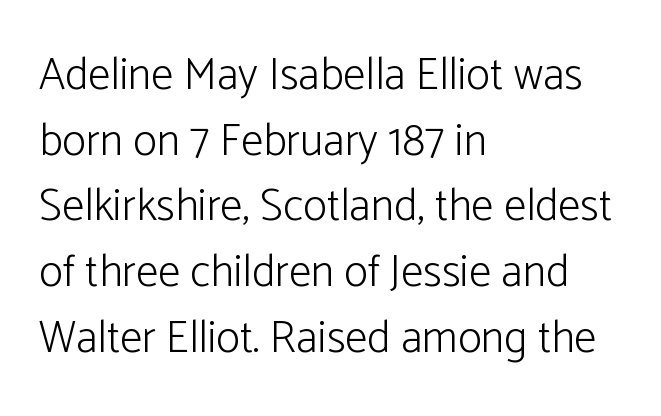
Compared with typical paragraphs, the rows here are spaced about the same. This sample has the flowing, uneven cadence of proportional lettering. The typeface has the unassuming heft of standard copy or less. Serif or sans? Sans — the stroke terminals are bare. Any mark beneath the type? The region is blank. Layout note: lines flush left.
